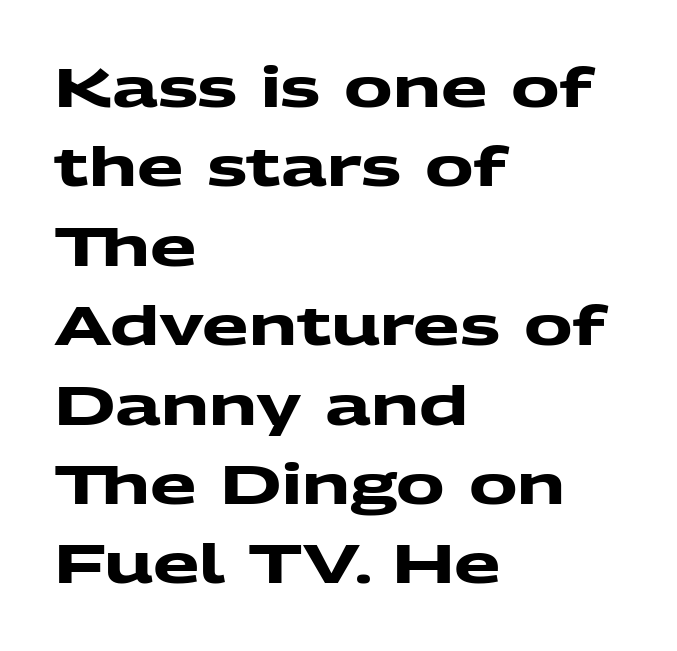
The image shows 54 px heavy, wide sans-serif type; set left-aligned, normal line spacing (1.47x), normal letter spacing, not underlined; medium stroke contrast and a medium x-height.
